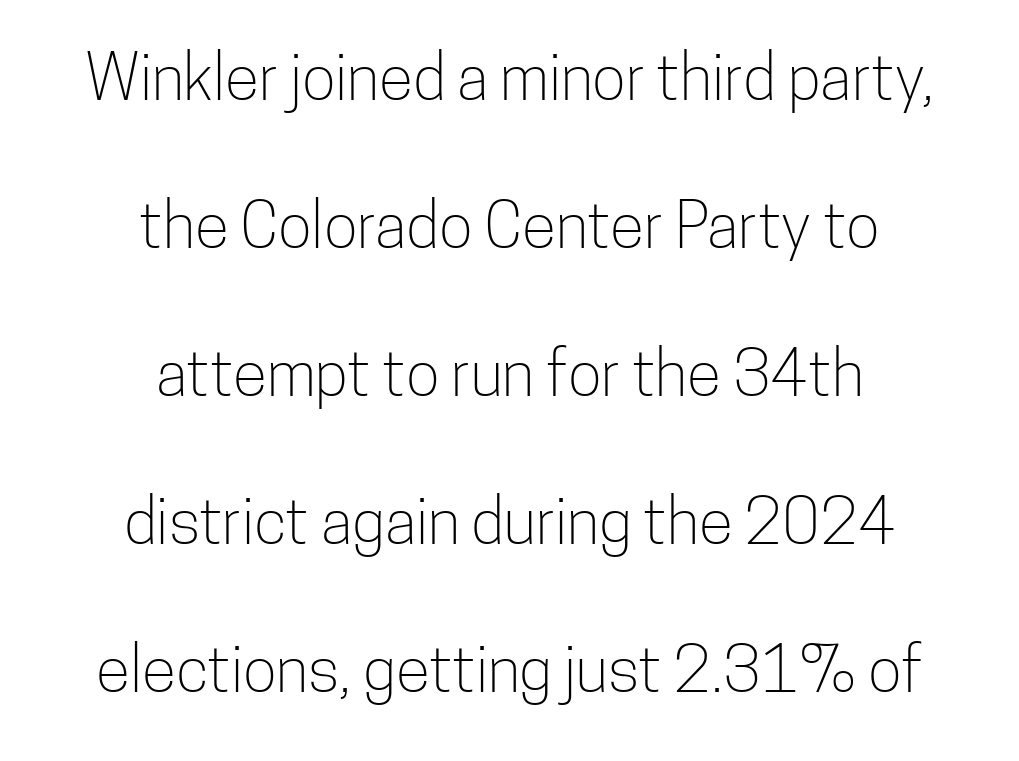
Proportional: the letters do not fall into vertical columns. There is no visible air inserted between adjacent glyphs. Unbolded letterforms with no extra heft. This is the regular roman posture of the typeface. Does the copy run flush right? No — it is centered line by line. Rule under the text: the space is simply empty.
